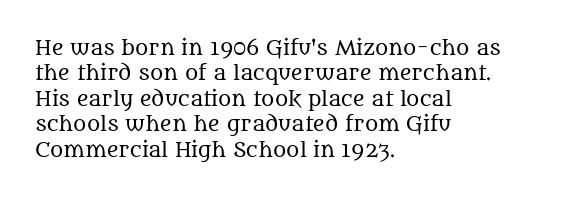
Q: Is the text bold? A: No.
Q: Is the text italic (slanted)? A: No, it is upright.
Q: Is the text underlined? A: No.
Q: How is the paragraph aligned? A: Left-aligned.
Q: Is the spacing between letters normal or unusually wide? A: Normal.
Q: Is the spacing between lines tight, normal or loose? A: Normal.
